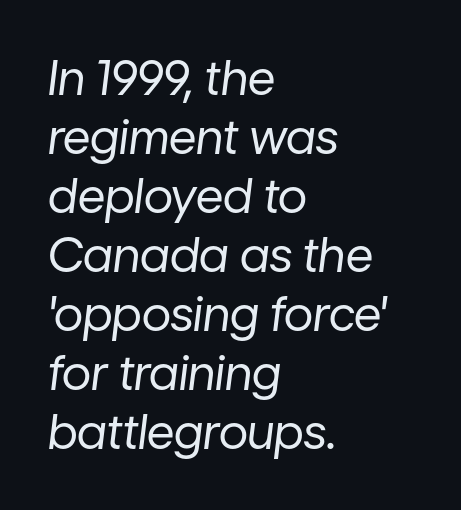
The image shows 48 px regular-weight type, italic (leaning right); set left-aligned, line spacing 1.23x, normal letter spacing, not underlined; low stroke contrast and a medium x-height.
